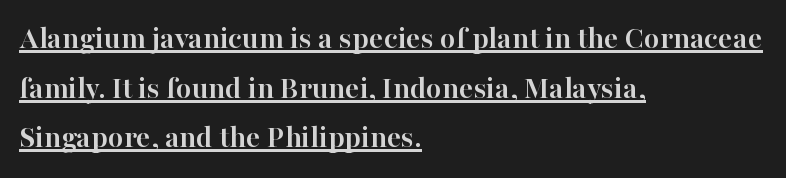
The image shows 32 px semibold serif type, upright; set left-aligned, normal line spacing (1.55x), normal letter spacing, underlined; high stroke contrast and a medium x-height.
